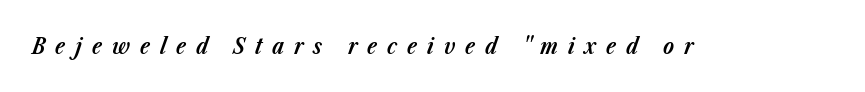
The image shows 22 px bold type, italic (leaning right); set unusually wide letter spacing (+0.45 em), not underlined.
